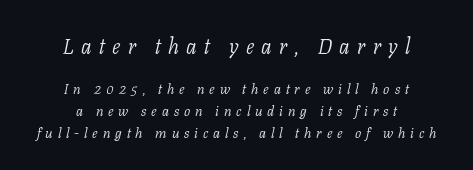
Q: Is the text bold? A: No.
Q: Is the text italic (slanted)? A: Yes, it leans right by about 11 degrees.
Q: Is the text underlined? A: No.
Q: How is the paragraph aligned? A: Centered.
Q: Is the spacing between letters normal or unusually wide? A: Unusually wide.
Q: Is the spacing between lines tight, normal or loose? A: Normal.
Q: Which block of text is set in a larger size, the first (top) or the second (bottom)? A: The first (top) one.
